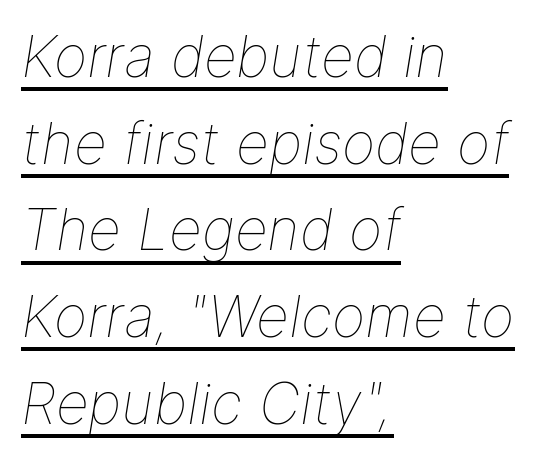
The image shows 57 px thin type, italic (leaning right); set left-aligned, normal line spacing (1.52x), normal letter spacing, underlined; low stroke contrast and a medium x-height.
